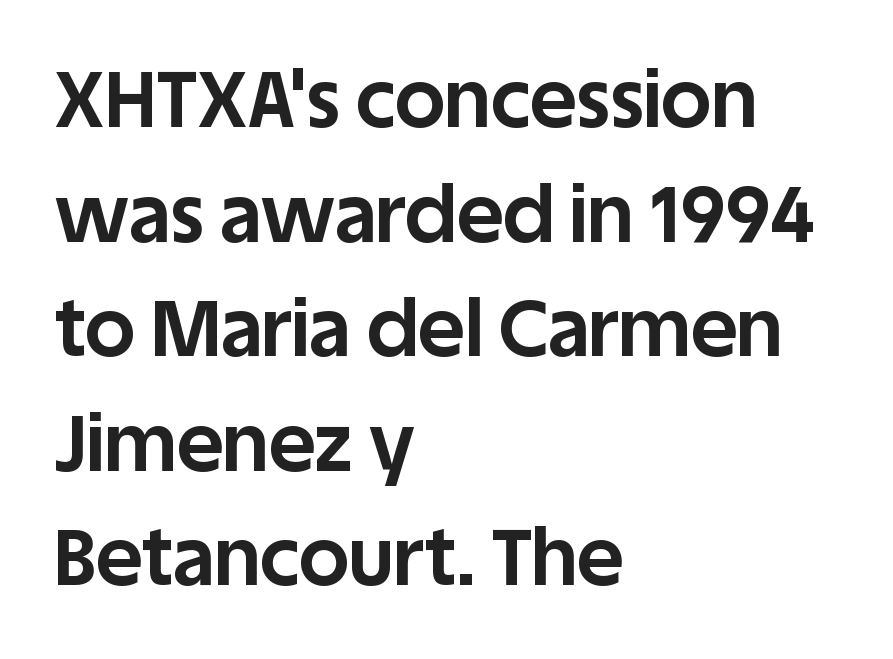
Leading: standard. The passage shown is typed in a proportional face where columns would drift. Does the lettering tilt? It doesn't — this is upright. Just letters on the line, the space beneath them empty. Every row of glyphs begins at an identical x-position on the left. Short note: letters normally spaced.
